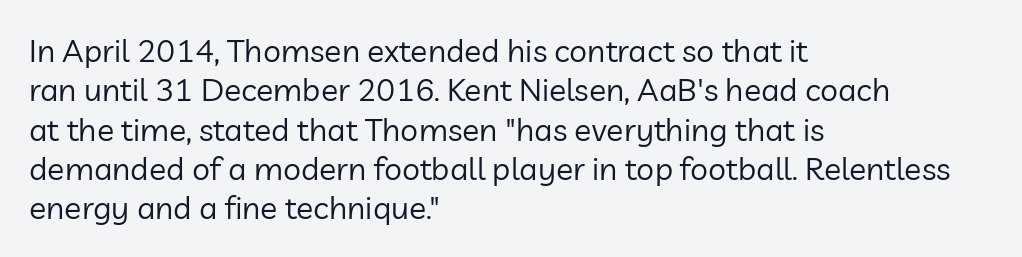
The image shows 32 px regular-weight sans-serif type, upright; set left-aligned, line spacing 1.23x, normal letter spacing, not underlined; low stroke contrast and a medium x-height.
